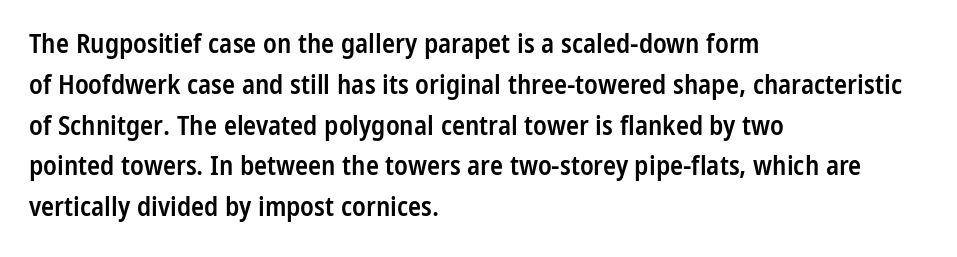
Compared with a centered layout, this one pins lines to the left instead. Compared with typical paragraphs, the rows here are spaced about the same. You can tell it's not italic because the verticals are truly vertical. Bare-footed words on every line. A fair bit of extra ink — the face is semibold, not bold.
